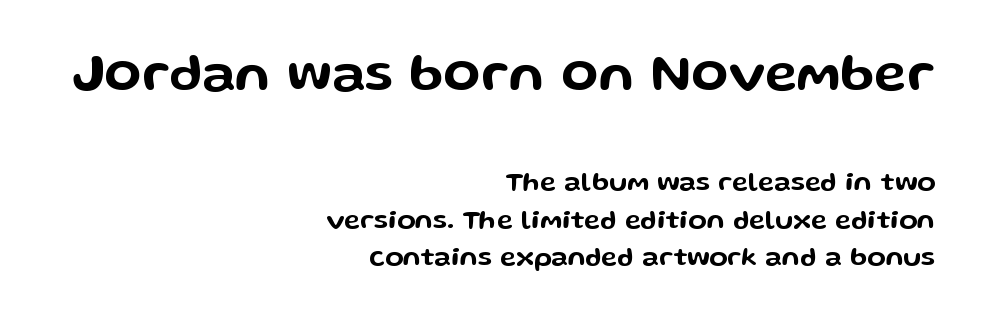
The image shows 54 px wide sans-serif type, upright; set right-aligned, normal line spacing (1.39x), normal letter spacing, not underlined; the first (top) block is 2.0x larger; low stroke contrast and a medium x-height.
